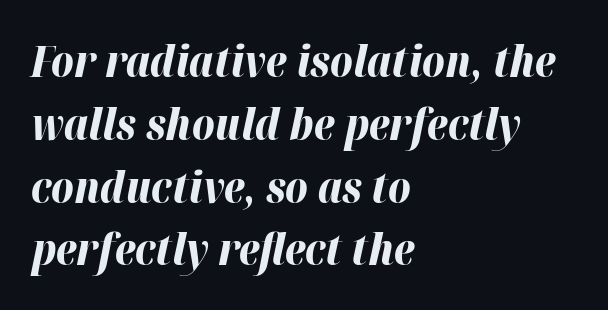
Quick note: interline space is typical. This is heavy type, rendered in bold. A typesetter would call this proportional, since set widths differ per character. Tracking value appears to be zero — textbook default spacing. The glyphs are unaccompanied by any horizontal stroke below them.
